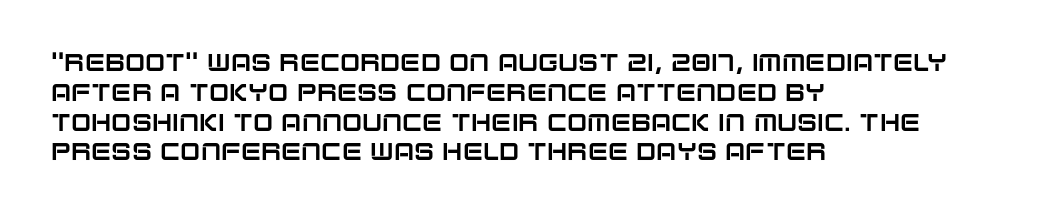
Q: Is the text italic (slanted)? A: No, it is upright.
Q: Is the text underlined? A: No.
Q: How is the paragraph aligned? A: Left-aligned.
Q: Is the spacing between letters normal or unusually wide? A: Normal.
